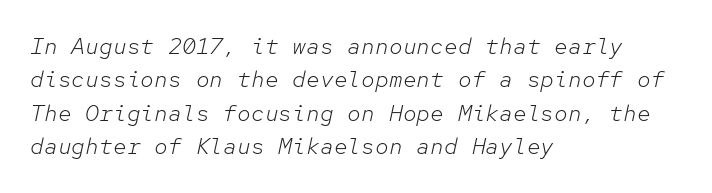
Q: Is the text bold? A: No.
Q: Is the text italic (slanted)? A: Yes, it leans right by about 12 degrees.
Q: Is the text underlined? A: No.
Q: How is the paragraph aligned? A: Left-aligned.
Q: Is the spacing between letters normal or unusually wide? A: Normal.
Q: Is the spacing between lines tight, normal or loose? A: Normal.
